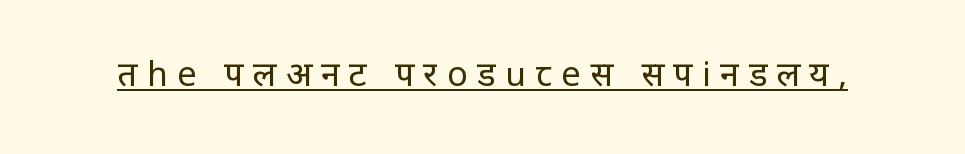
Q: Is the text bold? A: No.
Q: Is the text italic (slanted)? A: No, it is upright.
Q: Is the typeface a serif or a sans-serif typeface? A: Sans-serif.
Q: Is the text underlined? A: Yes.
Q: Is the spacing between letters normal or unusually wide? A: Unusually wide.
Q: Width (condensed, normal, or wide)? A: Normal.
Q: Stroke contrast? A: Low.
Q: x-height? A: Large.
Q: Monospaced? A: No.
